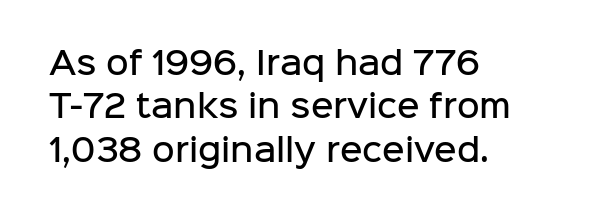
Q: Is the text bold? A: Semi-bold.
Q: Is the text italic (slanted)? A: No, it is upright.
Q: Is the typeface a serif or a sans-serif typeface? A: Sans-serif.
Q: Is the text underlined? A: No.
Q: How is the paragraph aligned? A: Left-aligned.
Q: Is the spacing between letters normal or unusually wide? A: Normal.
Q: Is the spacing between lines tight, normal or loose? A: Normal.
Q: Width (condensed, normal, or wide)? A: Normal.
Q: Stroke contrast? A: Low.
Q: x-height? A: Medium.
Q: Monospaced? A: No.
